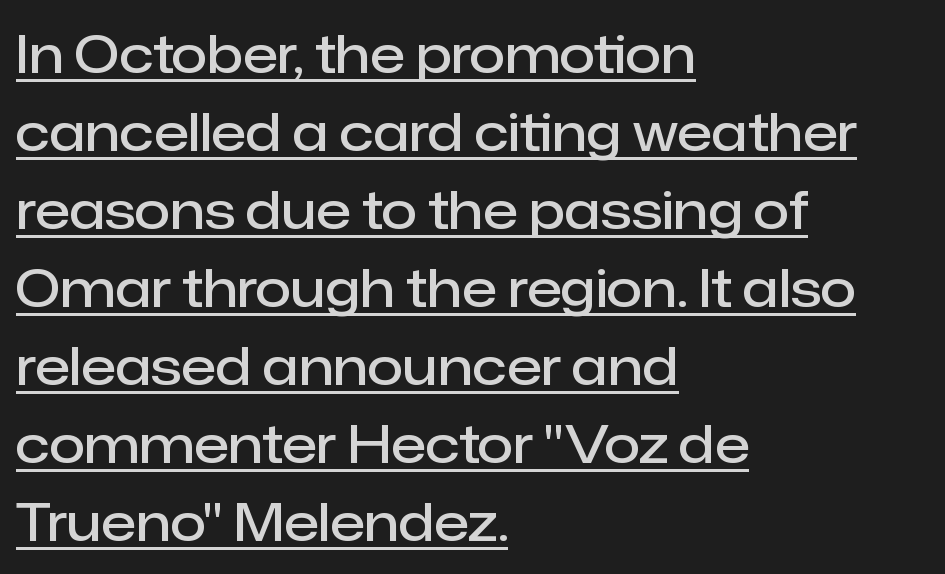
Q: Is the text bold? A: Semi-bold.
Q: Is the text italic (slanted)? A: No, it is upright.
Q: Is the typeface a serif or a sans-serif typeface? A: Sans-serif.
Q: Is the text underlined? A: Yes.
Q: How is the paragraph aligned? A: Left-aligned.
Q: Is the spacing between letters normal or unusually wide? A: Normal.
Q: Is the spacing between lines tight, normal or loose? A: Normal.
Q: Width (condensed, normal, or wide)? A: Normal.
Q: Stroke contrast? A: Low.
Q: x-height? A: Medium.
Q: Monospaced? A: No.
